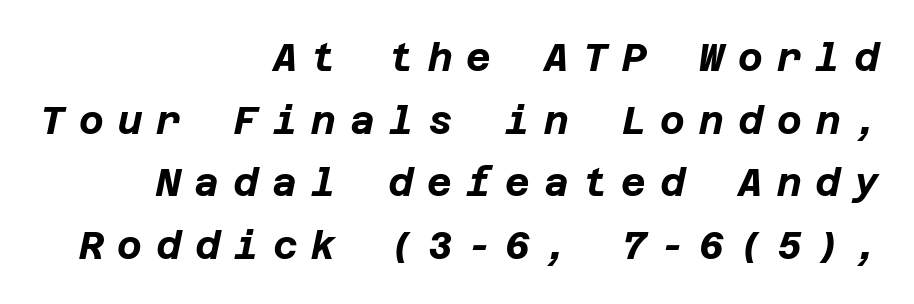
The image shows 38 px bold type, italic (leaning right); set right-aligned, normal line spacing (1.65x), unusually wide letter spacing (+0.37 em), not underlined; low stroke contrast and a large x-height.
